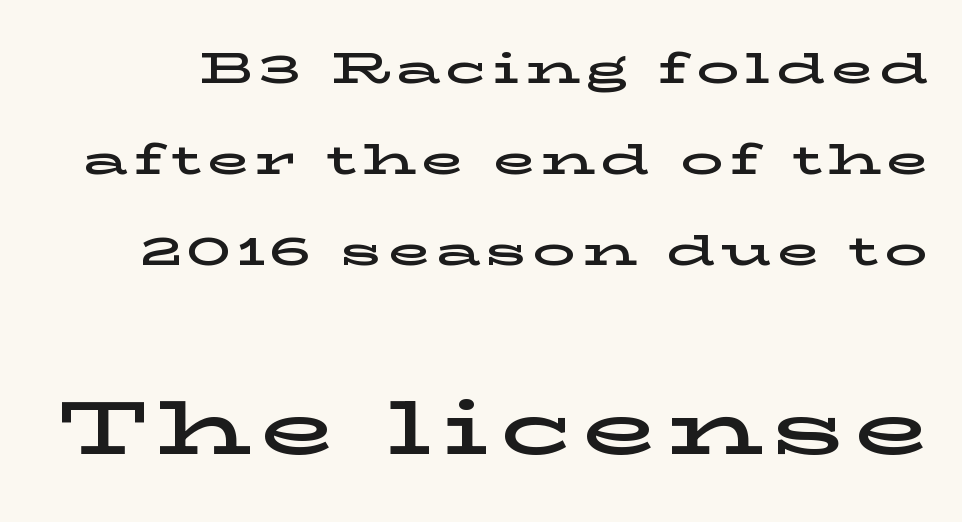
The image shows 76 px wide serif type, upright; set loose line spacing (2.12x), not underlined; the second (bottom) block is 1.77x larger; low stroke contrast and a medium x-height.
